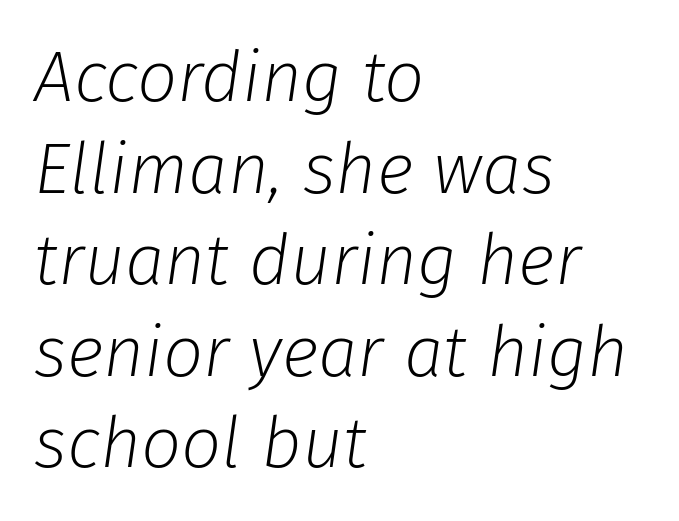
The image shows 71 px light type, italic (leaning right); set left-aligned, normal line spacing (1.29x), normal letter spacing, not underlined; low stroke contrast and a medium x-height.
